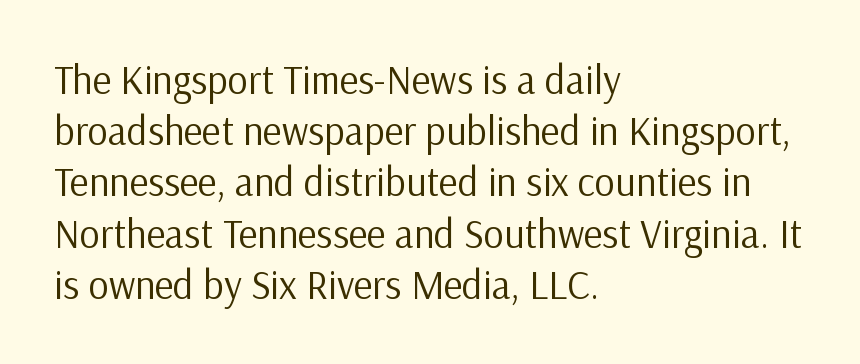
Q: Is the text bold? A: No.
Q: Is the text italic (slanted)? A: No, it is upright.
Q: Is the typeface a serif or a sans-serif typeface? A: Sans-serif.
Q: Is the text underlined? A: No.
Q: How is the paragraph aligned? A: Left-aligned.
Q: Is the spacing between letters normal or unusually wide? A: Normal.
Q: Is the spacing between lines tight, normal or loose? A: Normal.
Q: Width (condensed, normal, or wide)? A: Normal.
Q: Stroke contrast? A: Low.
Q: x-height? A: Medium.
Q: Monospaced? A: No.
